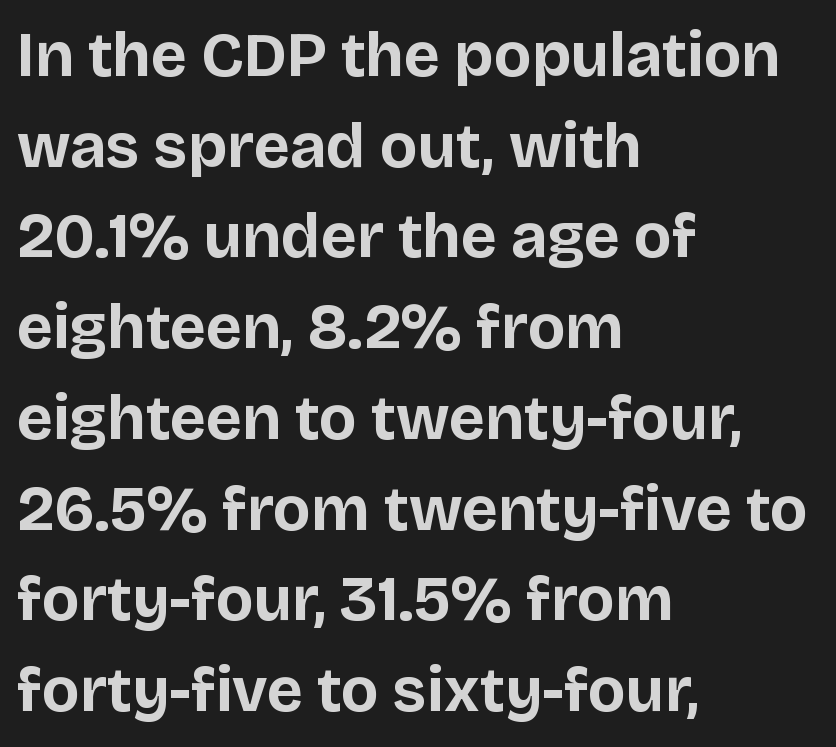
{"serif": "no", "italic": "no", "bold": "yes", "weight": "bold", "width": "normal", "stroke_contrast": "low", "x_height": "large", "monospaced": "no", "underline": "no", "align": "left", "line_spacing": "normal", "line_spacing_ratio": 1.44, "letter_spacing": "normal", "letter_spacing_em": 0.0, "glyph_px": 63}
